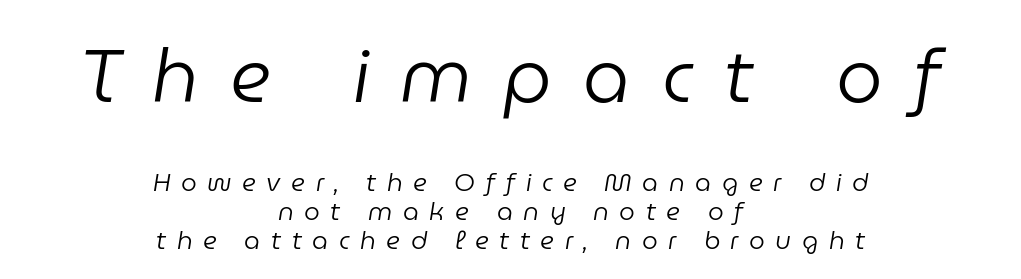
Q: Is the text bold? A: No.
Q: Is the text italic (slanted)? A: Yes, it leans right by about 9 degrees.
Q: Is the text underlined? A: No.
Q: How is the paragraph aligned? A: Centered.
Q: Is the spacing between letters normal or unusually wide? A: Unusually wide.
Q: Which block of text is set in a larger size, the first (top) or the second (bottom)? A: The first (top) one.
Q: Width (condensed, normal, or wide)? A: Normal.
Q: Stroke contrast? A: Low.
Q: x-height? A: Medium.
Q: Monospaced? A: No.
